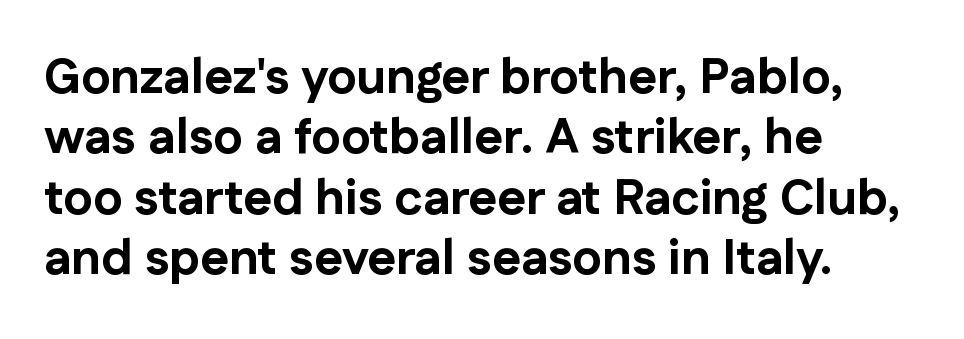
Q: Is the text bold? A: Yes.
Q: Is the text italic (slanted)? A: No, it is upright.
Q: Is the typeface a serif or a sans-serif typeface? A: Sans-serif.
Q: Is the text underlined? A: No.
Q: How is the paragraph aligned? A: Left-aligned.
Q: Is the spacing between letters normal or unusually wide? A: Normal.
Q: Width (condensed, normal, or wide)? A: Normal.
Q: Stroke contrast? A: Low.
Q: x-height? A: Medium.
Q: Monospaced? A: No.
